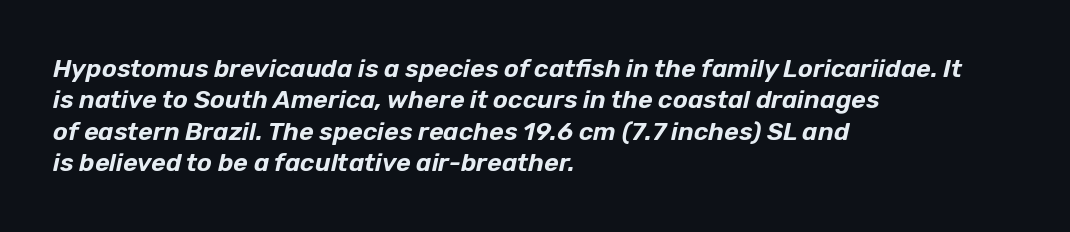
Q: Is the text italic (slanted)? A: Yes, it leans right by about 12 degrees.
Q: Is the text underlined? A: No.
Q: How is the paragraph aligned? A: Left-aligned.
Q: Is the spacing between letters normal or unusually wide? A: Normal.
Q: Is the spacing between lines tight, normal or loose? A: Normal.
